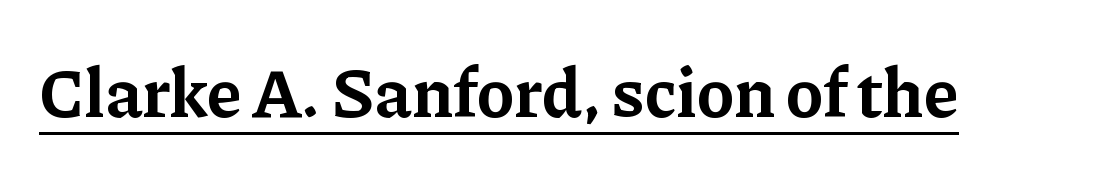
Q: Is the text bold? A: Yes.
Q: Is the text italic (slanted)? A: No, it is upright.
Q: Is the typeface a serif or a sans-serif typeface? A: Serif.
Q: Is the text underlined? A: Yes.
Q: Is the spacing between letters normal or unusually wide? A: Normal.
Q: Width (condensed, normal, or wide)? A: Normal.
Q: Stroke contrast? A: Low.
Q: x-height? A: Medium.
Q: Monospaced? A: No.
